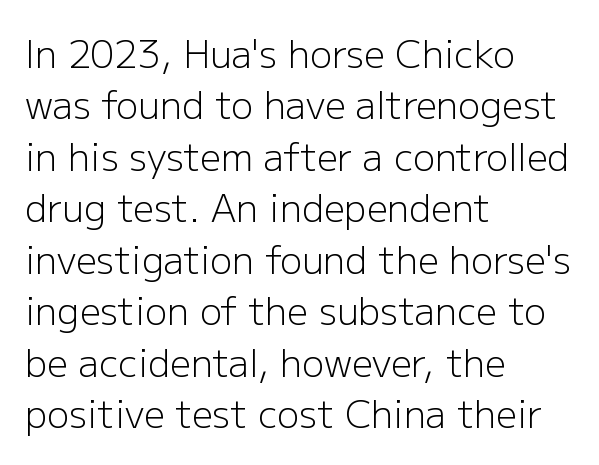
{"serif": "no", "italic": "no", "bold": "no", "weight": "light", "width": "normal", "stroke_contrast": "low", "x_height": "medium", "monospaced": "no", "underline": "no", "align": "left", "line_spacing": "normal", "line_spacing_ratio": 1.39, "letter_spacing": "normal", "letter_spacing_em": 0.0, "glyph_px": 37}
